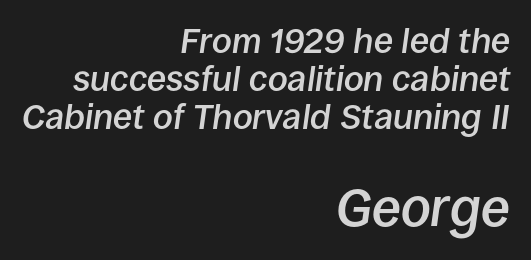
The image shows 53 px semibold type, italic (leaning right); set right-aligned, tight line spacing (1.08x), normal letter spacing, not underlined; the second (bottom) block is 1.51x larger; low stroke contrast and a large x-height.
